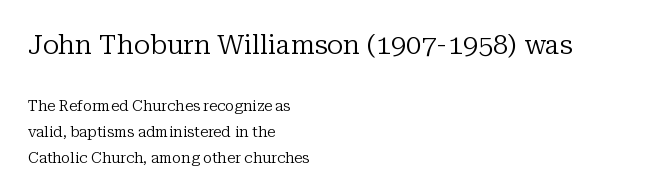
Q: Is the text bold? A: No.
Q: Is the text italic (slanted)? A: No, it is upright.
Q: Is the text underlined? A: No.
Q: How is the paragraph aligned? A: Left-aligned.
Q: Is the spacing between letters normal or unusually wide? A: Normal.
Q: Which block of text is set in a larger size, the first (top) or the second (bottom)? A: The first (top) one.
